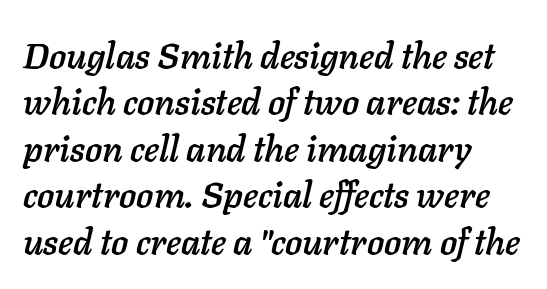
Has an underline been added? It has not. This block has exactly the height ordinary leading produces. A classic flush-left, rag-right setting is used for this passage. There's an unmistakable incline to the writing here. Proportional: the letters do not fall into vertical columns. Tracking here is standard; glyphs follow each other at the usual distance.
